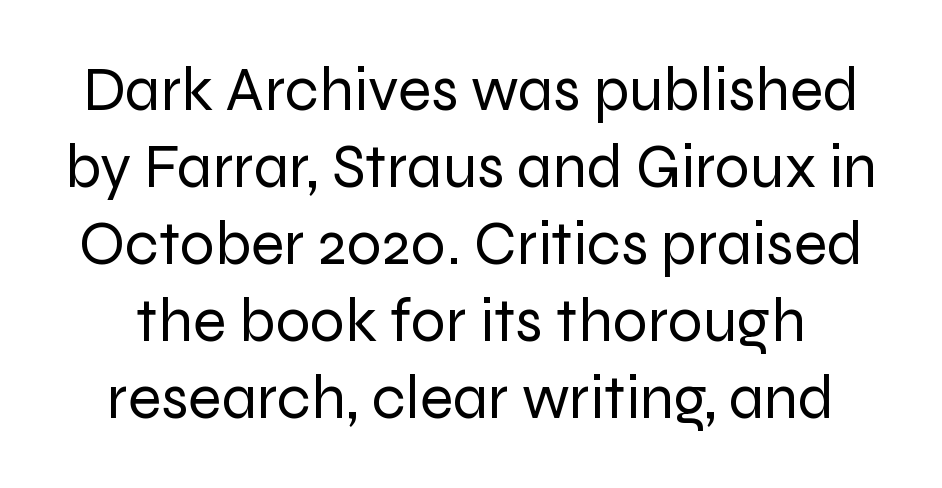
The image shows 62 px regular-weight sans-serif type, upright; set line spacing 1.24x, normal letter spacing, not underlined; low stroke contrast and a medium x-height.
